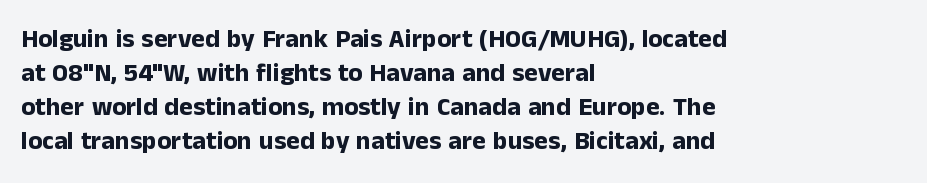
Typeset ragged right — the left edge is the straight one. Words float on clear page, feet unadorned. Vertically, the passage feels balanced, rows spaced as you'd expect. This sample uses plain, unmodified letter spacing. Summary of weight: heavy, a full bold. Characters remain perfectly vertical along every line.
